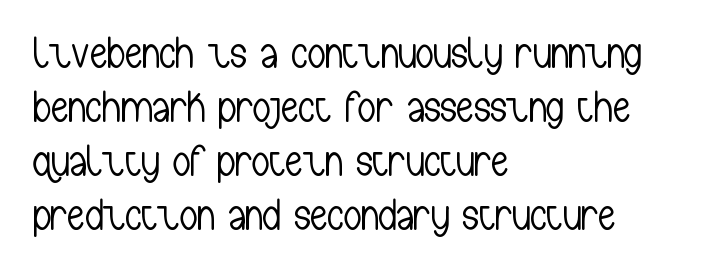
Q: Is the text bold? A: No.
Q: Is the text italic (slanted)? A: No, it is upright.
Q: Is the typeface a serif or a sans-serif typeface? A: Sans-serif.
Q: Is the text underlined? A: No.
Q: How is the paragraph aligned? A: Left-aligned.
Q: Is the spacing between letters normal or unusually wide? A: Normal.
Q: Width (condensed, normal, or wide)? A: Condensed.
Q: Stroke contrast? A: Low.
Q: x-height? A: Medium.
Q: Monospaced? A: No.
